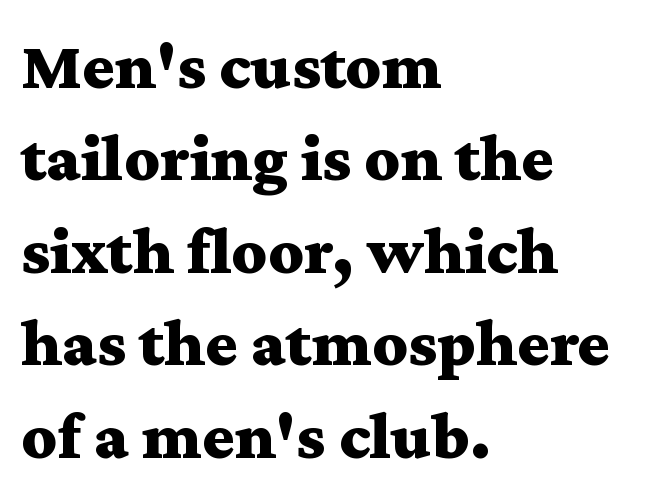
The image shows 68 px bold, wide serif type, upright; set left-aligned, normal line spacing (1.36x), normal letter spacing, not underlined; medium stroke contrast and a medium x-height.
